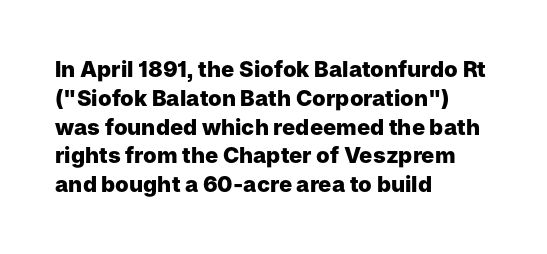
The image shows 22 px bold type, upright; set left-aligned, normal line spacing (1.31x), normal letter spacing, not underlined.
